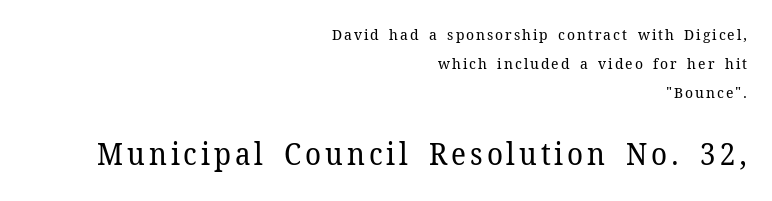
The image shows 30 px regular-weight serif type, upright; set right-aligned, loose line spacing (1.92x), not underlined; the second (bottom) block is 2.0x larger; low stroke contrast and a medium x-height.
